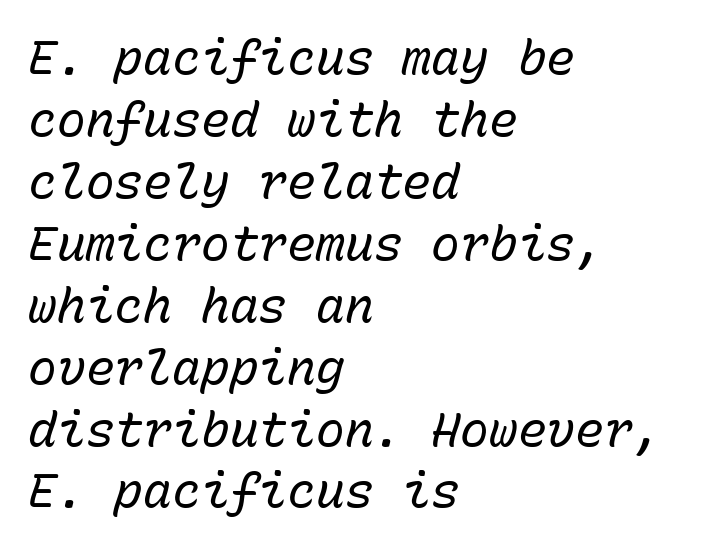
Every character here occupies the same horizontal width, giving the sample a typewriter-like rhythm. Any mark beneath the type? The region is blank. Counters stay open thanks to moderate or lighter strokes. Which margin do the lines hug? The left one — the right edge is uneven. The letters sit at their default tracking, neither squeezed nor spread.
